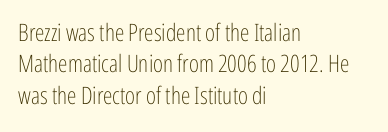
The image shows 24 px text type, upright; set left-aligned, normal line spacing (1.31x), normal letter spacing, not underlined.
